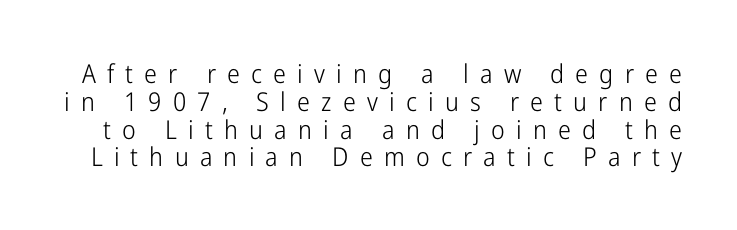
Q: Is the text bold? A: No.
Q: Is the text italic (slanted)? A: No, it is upright.
Q: Is the text underlined? A: No.
Q: Is the spacing between letters normal or unusually wide? A: Unusually wide.
Q: Is the spacing between lines tight, normal or loose? A: Tight.
